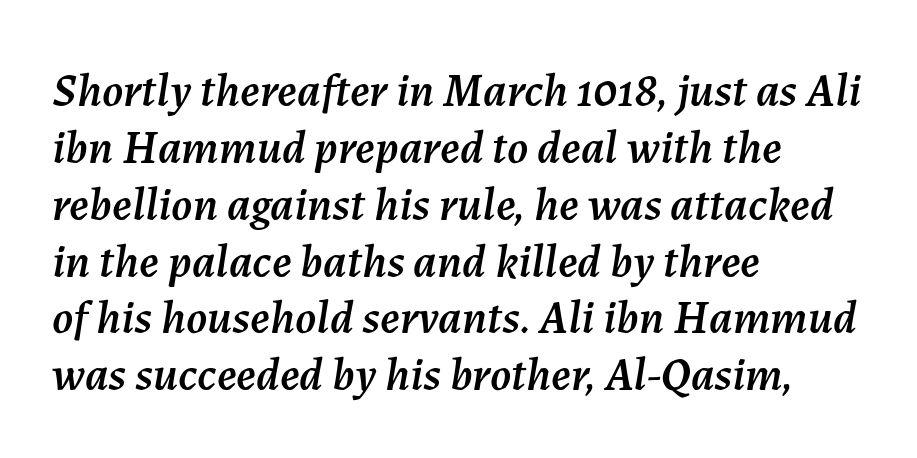
Q: Is the text italic (slanted)? A: Yes, it leans right by about 7 degrees.
Q: Is the text underlined? A: No.
Q: How is the paragraph aligned? A: Left-aligned.
Q: Is the spacing between letters normal or unusually wide? A: Normal.
Q: Width (condensed, normal, or wide)? A: Normal.
Q: Stroke contrast? A: Medium.
Q: x-height? A: Medium.
Q: Monospaced? A: No.
